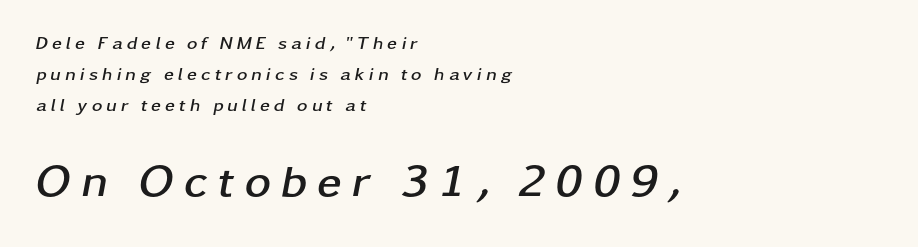
{"italic": "yes", "lean": "right", "slant_degrees": 11, "bold": "yes", "weight": "semibold", "width": "wide", "stroke_contrast": "low", "x_height": "medium", "monospaced": "no", "underline": "no", "align": "left", "line_spacing_ratio": 1.72, "letter_spacing": "wide", "letter_spacing_em": 0.22, "larger_block": "second", "size_ratio": 2.5, "glyph_px": 45}
